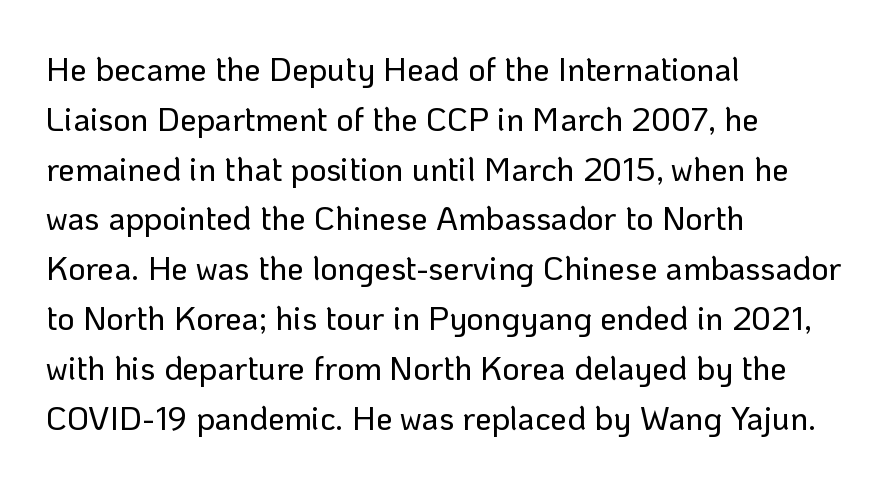
{"serif": "no", "italic": "no", "width": "normal", "stroke_contrast": "low", "x_height": "medium", "monospaced": "no", "underline": "no", "align": "left", "line_spacing": "normal", "line_spacing_ratio": 1.51, "letter_spacing": "normal", "letter_spacing_em": 0.0, "glyph_px": 33}
